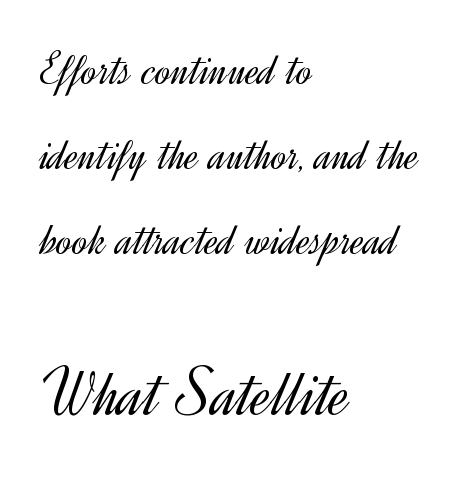
Q: Is the text bold? A: No.
Q: Is the text italic (slanted)? A: Yes.
Q: Is the typeface a serif or a sans-serif typeface? A: Sans-serif.
Q: Is the text underlined? A: No.
Q: How is the paragraph aligned? A: Left-aligned.
Q: Is the spacing between letters normal or unusually wide? A: Normal.
Q: Which block of text is set in a larger size, the first (top) or the second (bottom)? A: The second (bottom) one.
Q: Width (condensed, normal, or wide)? A: Normal.
Q: x-height? A: Small.
Q: Monospaced? A: No.
